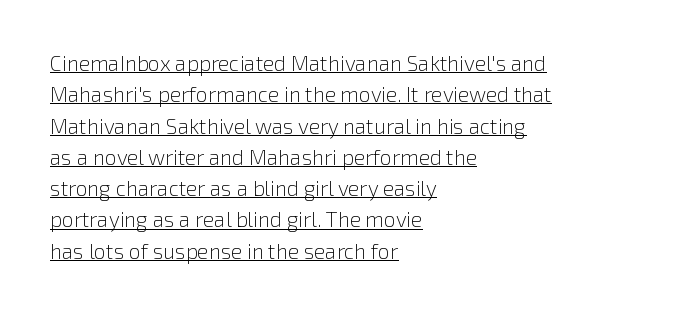
{"italic": "no", "bold": "no", "underline": "yes", "align": "left", "line_spacing": "normal", "line_spacing_ratio": 1.49, "letter_spacing": "normal", "letter_spacing_em": 0.0, "glyph_px": 21}
